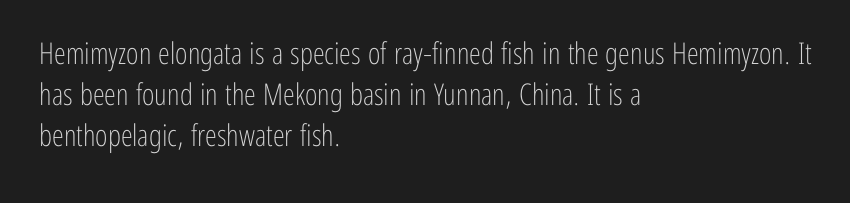
The rendering uses natural spacing where letterforms have individual widths. This sample uses plain, unmodified letter spacing. I'd call this a sans setting — the letters go barefoot. The weight tops out at a normal text grade.
